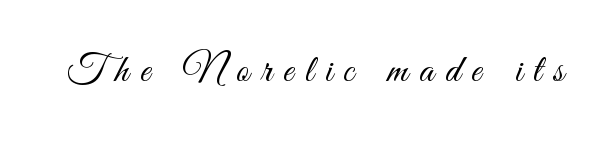
{"serif": "no", "bold": "no", "weight": "light", "width": "condensed", "stroke_contrast": "medium", "x_height": "small", "monospaced": "no", "underline": "no", "letter_spacing": "wide", "letter_spacing_em": 0.29, "glyph_px": 40}
